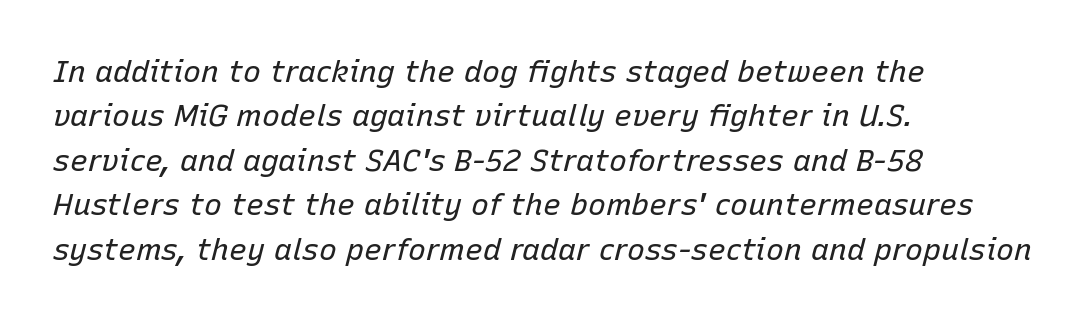
The image shows 30 px regular-weight type, italic (leaning right); set left-aligned, normal line spacing (1.48x), normal letter spacing, not underlined; low stroke contrast and a medium x-height.
